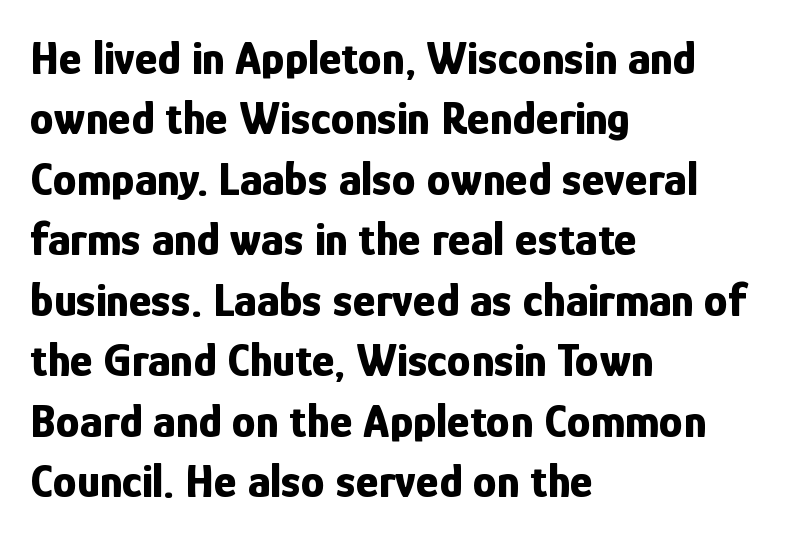
Q: Is the text bold? A: Yes.
Q: Is the text italic (slanted)? A: No, it is upright.
Q: Is the typeface a serif or a sans-serif typeface? A: Sans-serif.
Q: Is the text underlined? A: No.
Q: How is the paragraph aligned? A: Left-aligned.
Q: Is the spacing between letters normal or unusually wide? A: Normal.
Q: Is the spacing between lines tight, normal or loose? A: Normal.
Q: Width (condensed, normal, or wide)? A: Condensed.
Q: Stroke contrast? A: Low.
Q: x-height? A: Medium.
Q: Monospaced? A: No.
